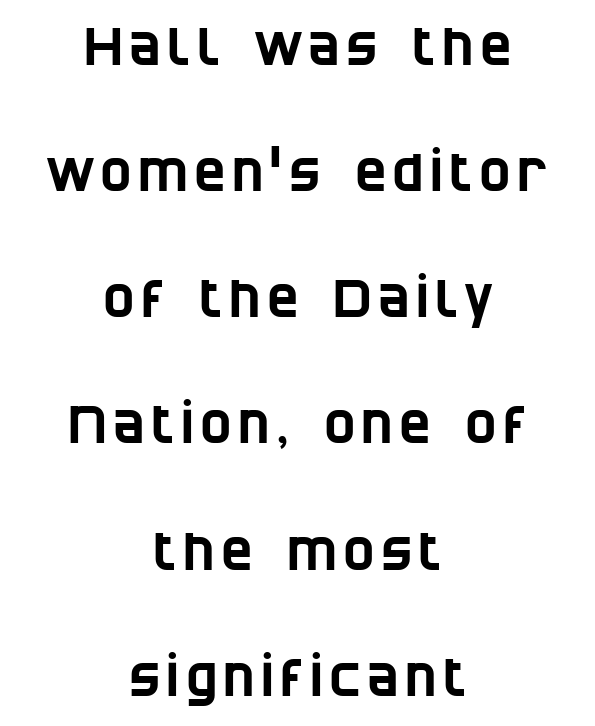
The image shows 53 px condensed sans-serif type; set centered, loose line spacing (2.38x), not underlined; low stroke contrast and a large x-height.
